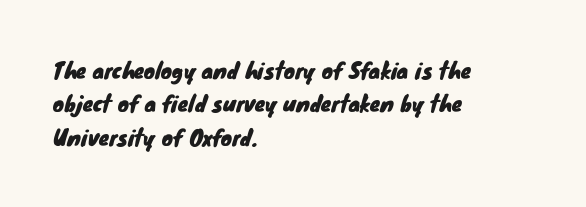
Here the glyphs are tracked normally, forming tight word shapes. Unmarked baselines from the first word to the last. Visually the block forms a straight wall on the left and a jagged coastline on the right. The space between consecutive lines is moderate.
